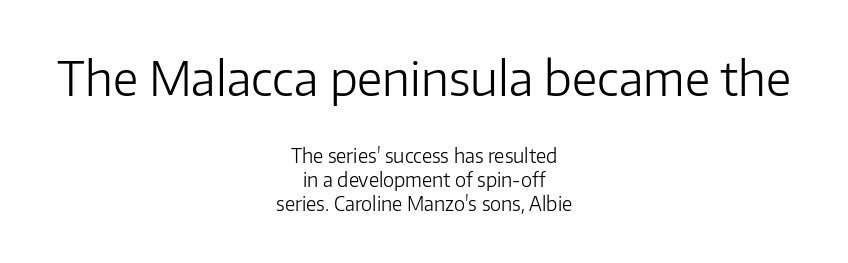
The foot of each line stays bare and open. Designer's note — italics off, roman on. Stroke terminals: plain, sans-serif. The lines are quadded center. Compared with typical body copy, the letter spacing here is the same. Weight: regular or lighter.
